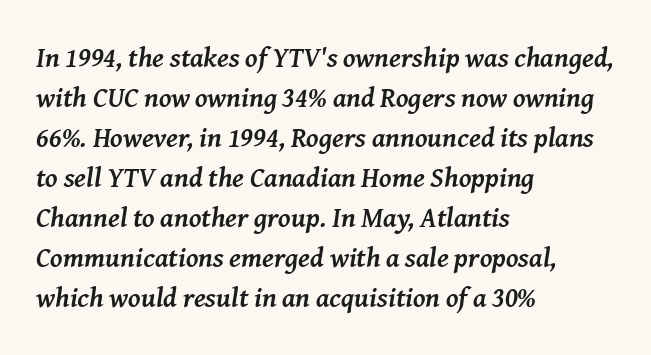
Q: Is the text bold? A: Yes.
Q: Is the text italic (slanted)? A: Yes, it leans right by about 8 degrees.
Q: Is the typeface a serif or a sans-serif typeface? A: Serif.
Q: Is the text underlined? A: No.
Q: How is the paragraph aligned? A: Left-aligned.
Q: Is the spacing between letters normal or unusually wide? A: Normal.
Q: Is the spacing between lines tight, normal or loose? A: Normal.
Q: Width (condensed, normal, or wide)? A: Normal.
Q: Stroke contrast? A: Medium.
Q: x-height? A: Medium.
Q: Monospaced? A: No.
